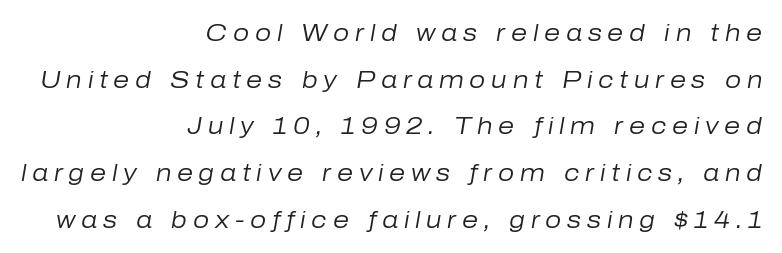
Q: Is the text bold? A: No.
Q: Is the text italic (slanted)? A: Yes, it leans right by about 10 degrees.
Q: Is the text underlined? A: No.
Q: How is the paragraph aligned? A: Right-aligned.
Q: Is the spacing between letters normal or unusually wide? A: Unusually wide.
Q: Is the spacing between lines tight, normal or loose? A: Loose.
